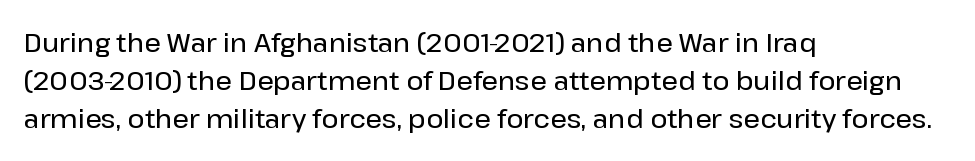
Glance below the letters and you will spot only blank space. Interline gaps are of average width in this sample. The type sits square on the baseline with zero lean. The text block is weighted toward the left margin, trailing off unevenly rightward. These lines keep a tight, regular rhythm from letter to letter.
